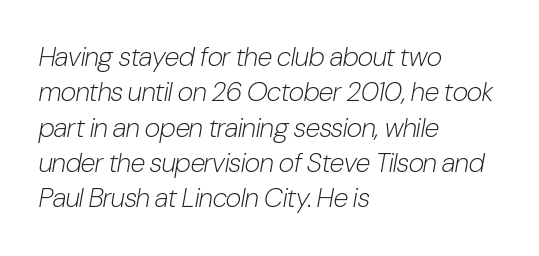
Q: Is the text bold? A: No.
Q: Is the text italic (slanted)? A: Yes, it leans right by about 10 degrees.
Q: Is the text underlined? A: No.
Q: How is the paragraph aligned? A: Left-aligned.
Q: Is the spacing between letters normal or unusually wide? A: Normal.
Q: Is the spacing between lines tight, normal or loose? A: Normal.
